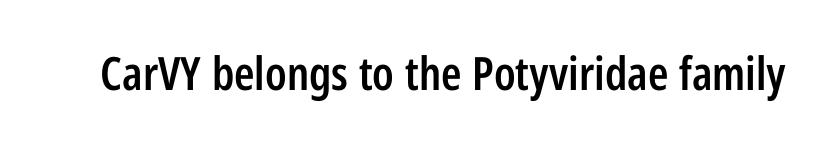
Any mark beneath the type? The region is blank. The letterforms sit shoulder to shoulder at normal distance. Do the letters lean? They stand straight. Observe the absence of serifs on each vertical stroke in this sample. Note the varied advance widths — an 'i' is clearly narrower than an 'm'. Caption: semibold face, moderately heavy strokes.
